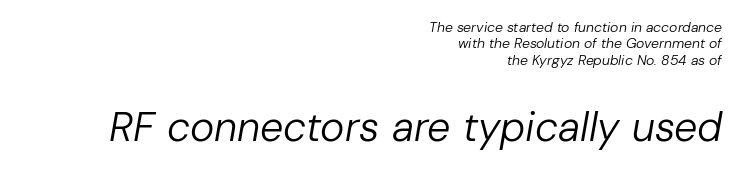
{"italic": "yes", "lean": "right", "slant_degrees": 10, "bold": "no", "weight": "regular", "width": "normal", "stroke_contrast": "low", "x_height": "medium", "monospaced": "no", "underline": "no", "align": "right", "line_spacing_ratio": 1.17, "letter_spacing": "normal", "letter_spacing_em": 0.0, "larger_block": "second", "size_ratio": 2.93, "glyph_px": 41}
